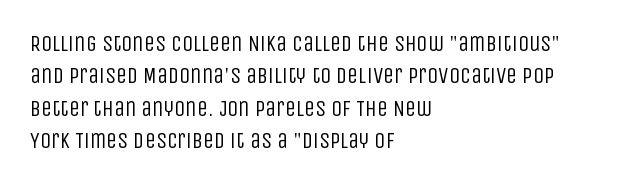
The image shows 22 px text type, upright; set left-aligned, normal line spacing (1.47x), normal letter spacing, not underlined.
